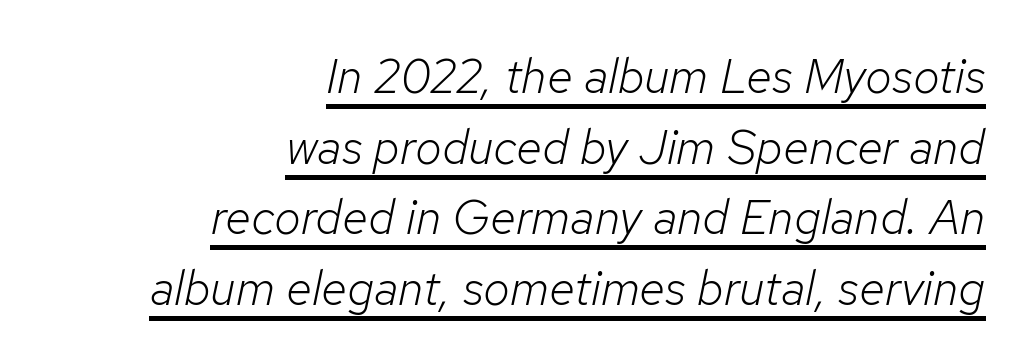
Horizontal bands of white between lines are of average thickness. The rendering uses natural spacing where letterforms have individual widths. If you drew a line through each stem, it would be angled. Each stroke keeps to a modest, everyday thickness or less. The specimen includes a rule beneath the text block's lines.
